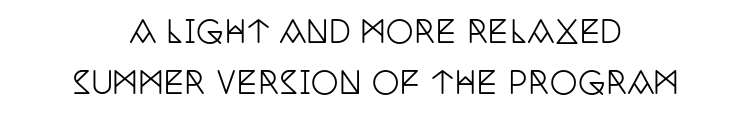
Q: Is the text italic (slanted)? A: No, it is upright.
Q: Is the typeface a serif or a sans-serif typeface? A: Serif.
Q: Is the text underlined? A: No.
Q: How is the paragraph aligned? A: Centered.
Q: Is the spacing between letters normal or unusually wide? A: Normal.
Q: Is the spacing between lines tight, normal or loose? A: Normal.
Q: Width (condensed, normal, or wide)? A: Condensed.
Q: Stroke contrast? A: Low.
Q: x-height? A: Large.
Q: Monospaced? A: No.
